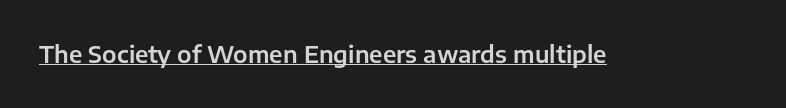
The image shows 23 px text type, upright; set normal letter spacing, underlined.
